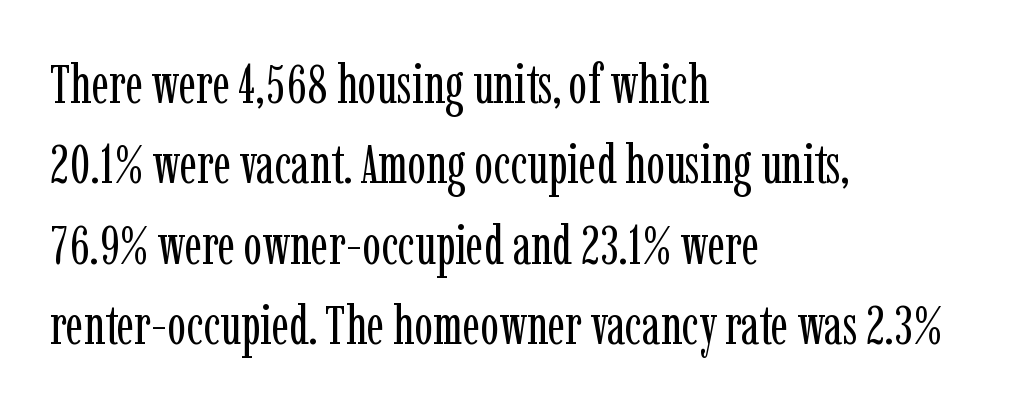
{"serif": "yes", "italic": "no", "bold": "no", "weight": "regular", "width": "condensed", "stroke_contrast": "low", "x_height": "medium", "monospaced": "no", "underline": "no", "align": "left", "line_spacing": "normal", "line_spacing_ratio": 1.46, "letter_spacing": "normal", "letter_spacing_em": 0.0, "glyph_px": 55}
